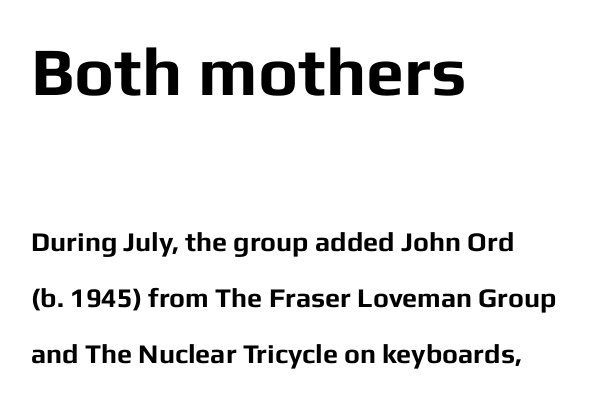
{"serif": "no", "italic": "no", "bold": "yes", "weight": "bold", "width": "normal", "stroke_contrast": "low", "x_height": "medium", "monospaced": "no", "underline": "no", "align": "left", "line_spacing": "loose", "line_spacing_ratio": 2.06, "letter_spacing": "normal", "letter_spacing_em": 0.0, "larger_block": "first", "size_ratio": 2.52, "glyph_px": 68}
